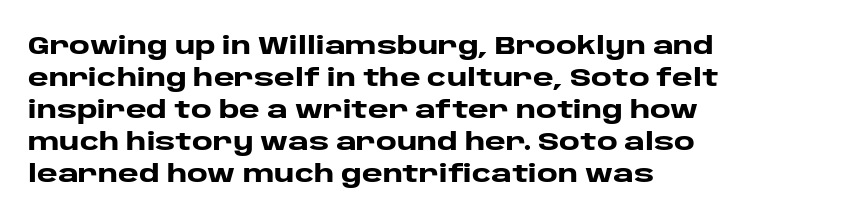
{"italic": "no", "bold": "yes", "underline": "no", "align": "left", "line_spacing": "normal", "line_spacing_ratio": 1.28, "letter_spacing": "normal", "letter_spacing_em": 0.0, "glyph_px": 25}
